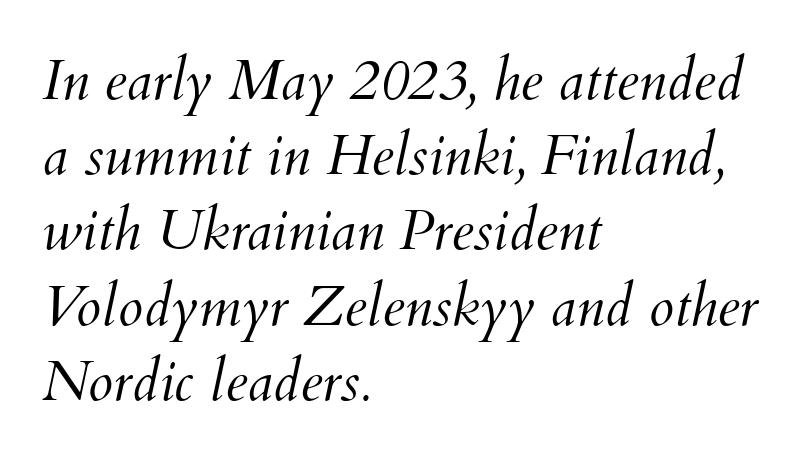
The image shows 57 px light type, italic (leaning right); set left-aligned, normal line spacing (1.32x), normal letter spacing, not underlined; medium stroke contrast and a small x-height.
